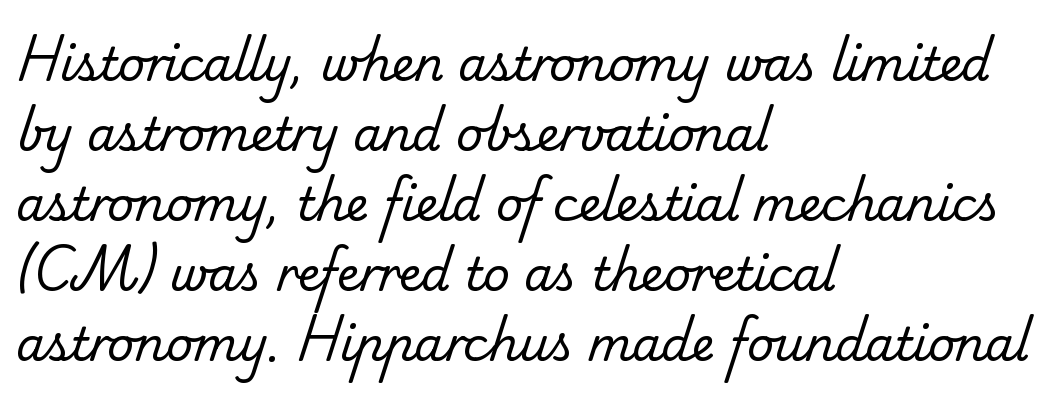
Q: Is the text bold? A: No.
Q: Is the typeface a serif or a sans-serif typeface? A: Serif.
Q: Is the text underlined? A: No.
Q: How is the paragraph aligned? A: Left-aligned.
Q: Is the spacing between letters normal or unusually wide? A: Normal.
Q: Is the spacing between lines tight, normal or loose? A: Normal.
Q: Width (condensed, normal, or wide)? A: Normal.
Q: Stroke contrast? A: Low.
Q: x-height? A: Small.
Q: Monospaced? A: No.
